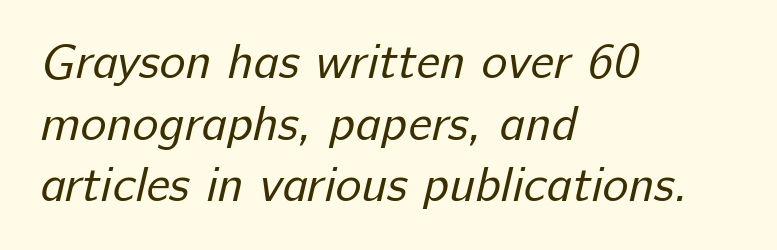
{"serif": "no", "bold": "no", "weight": "regular", "width": "normal", "stroke_contrast": "low", "x_height": "medium", "monospaced": "no", "underline": "no", "align": "left", "line_spacing": "normal", "line_spacing_ratio": 1.26, "letter_spacing": "normal", "letter_spacing_em": 0.0, "glyph_px": 49}
